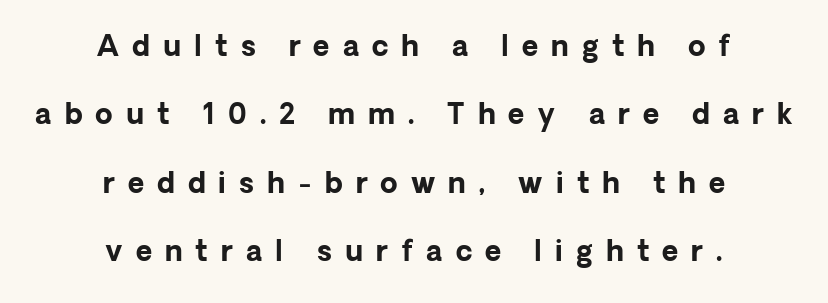
This sample uses an upright cut, with every glyph sitting square on the baseline. Whoever set this chose breathing room over compactness in the vertical rhythm. Horizontal alignment here is central, giving a formal, balanced look. Words appear elongated and porous because spacing is wide.
